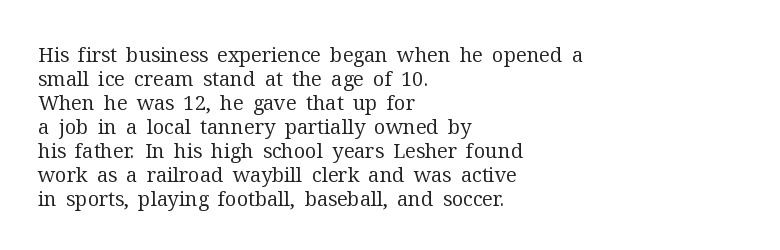
The image shows 20 px text type, upright; set left-aligned, line spacing 1.2x, normal letter spacing, not underlined.
